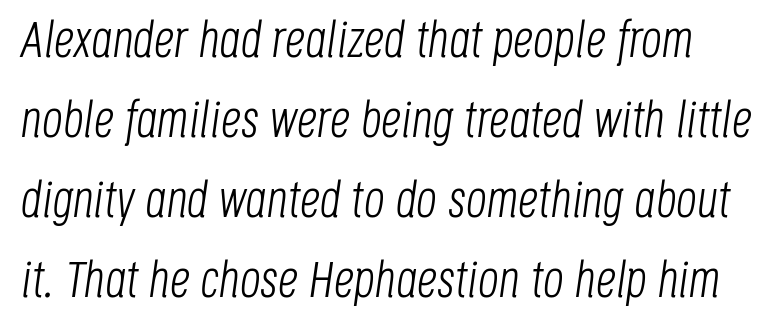
{"italic": "yes", "lean": "right", "slant_degrees": 8, "bold": "no", "weight": "light", "width": "condensed", "stroke_contrast": "low", "x_height": "large", "monospaced": "no", "underline": "no", "line_spacing": "normal", "line_spacing_ratio": 1.57, "letter_spacing": "normal", "letter_spacing_em": 0.0, "glyph_px": 51}
